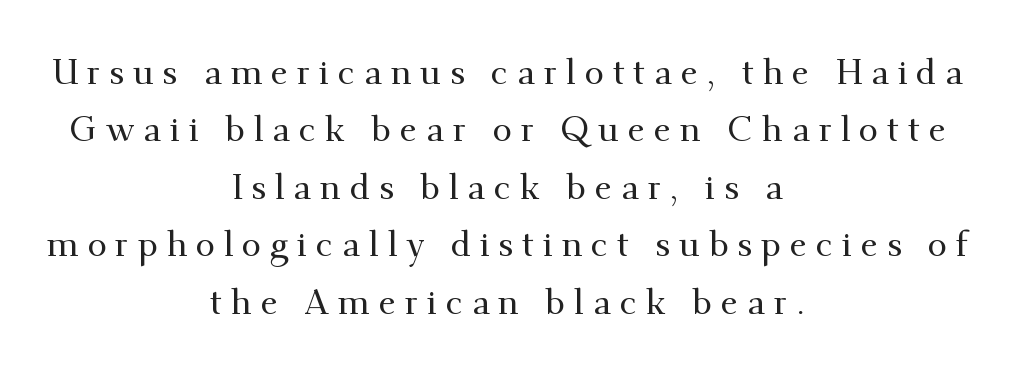
The image shows 35 px serif type, upright; set centered, normal line spacing (1.64x), unusually wide letter spacing (+0.25 em), not underlined; medium stroke contrast and a small x-height.
